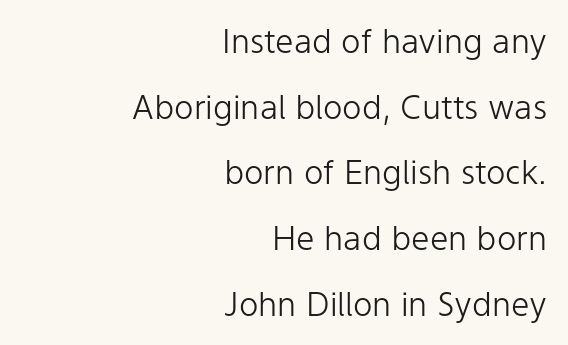
The image shows 33 px light sans-serif type, upright; set right-aligned, loose line spacing (1.99x), normal letter spacing, not underlined; low stroke contrast and a medium x-height.
